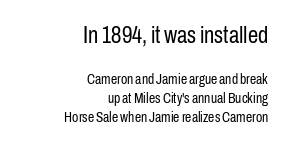
Q: Is the text bold? A: No.
Q: Is the text italic (slanted)? A: No, it is upright.
Q: Is the text underlined? A: No.
Q: How is the paragraph aligned? A: Right-aligned.
Q: Is the spacing between letters normal or unusually wide? A: Normal.
Q: Is the spacing between lines tight, normal or loose? A: Normal.
Q: Which block of text is set in a larger size, the first (top) or the second (bottom)? A: The first (top) one.
